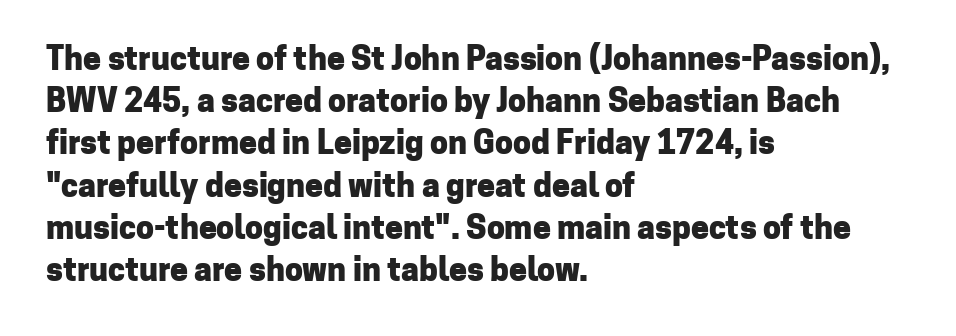
Q: Is the text bold? A: Yes.
Q: Is the text italic (slanted)? A: No, it is upright.
Q: Is the typeface a serif or a sans-serif typeface? A: Sans-serif.
Q: Is the text underlined? A: No.
Q: How is the paragraph aligned? A: Left-aligned.
Q: Is the spacing between letters normal or unusually wide? A: Normal.
Q: Is the spacing between lines tight, normal or loose? A: Normal.
Q: Width (condensed, normal, or wide)? A: Normal.
Q: Stroke contrast? A: Low.
Q: x-height? A: Medium.
Q: Monospaced? A: No.
